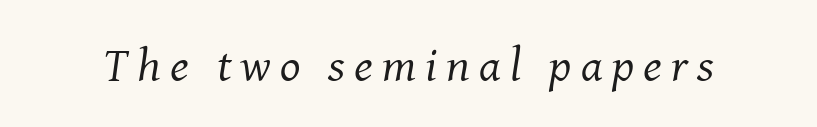
The rendering uses natural spacing where letterforms have individual widths. The face looks like a standard text weight, possibly lighter. The typography opts for an oblique posture over an upright one. Letterform terminals end in serifs throughout the passage. Each row of text sits above clean, open space.
